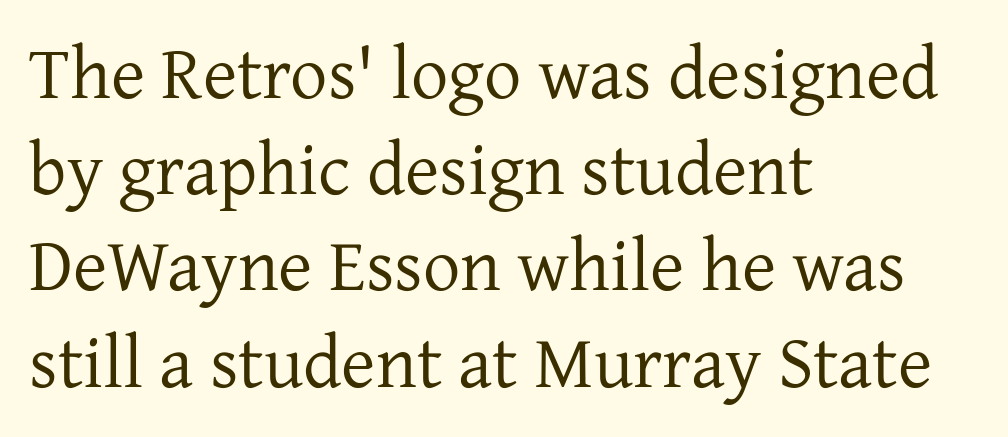
The image shows 74 px regular-weight serif type, upright; set left-aligned, normal line spacing (1.3x), normal letter spacing, not underlined; low stroke contrast and a medium x-height.
